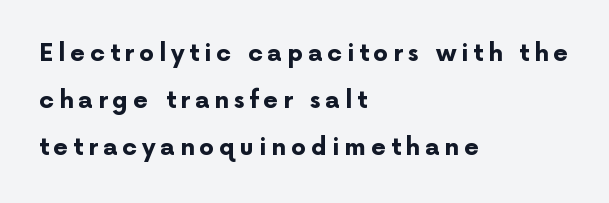
I'd describe the lettering as bold — thick and assertive. This is the regular roman posture of the typeface. Honestly, there is no underline to notice here at all. The designer dialed line spacing up above the default. Words appear elongated and porous because spacing is wide.
